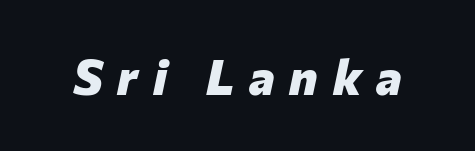
Q: Is the text bold? A: Yes.
Q: Is the text italic (slanted)? A: Yes, it leans right by about 12 degrees.
Q: Is the text underlined? A: No.
Q: Is the spacing between letters normal or unusually wide? A: Unusually wide.
Q: Width (condensed, normal, or wide)? A: Normal.
Q: Stroke contrast? A: Low.
Q: x-height? A: Medium.
Q: Monospaced? A: No.
